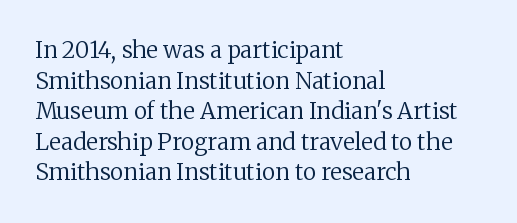
{"italic": "no", "bold": "no", "underline": "no", "align": "left", "line_spacing": "normal", "line_spacing_ratio": 1.33, "letter_spacing": "normal", "letter_spacing_em": 0.0, "glyph_px": 23}
